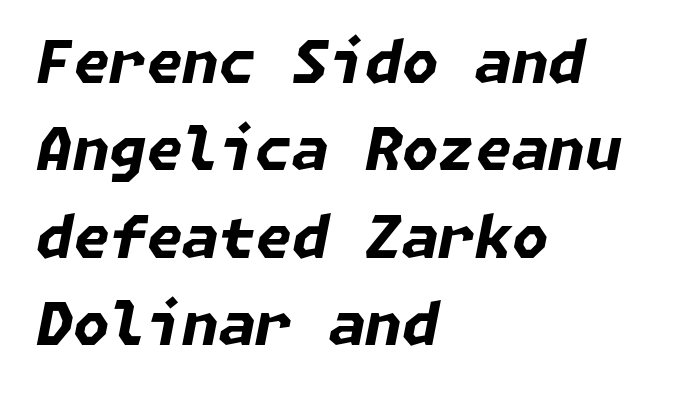
{"italic": "yes", "lean": "right", "slant_degrees": 11, "bold": "yes", "weight": "bold", "width": "normal", "stroke_contrast": "low", "x_height": "medium", "underline": "no", "align": "left", "line_spacing": "normal", "line_spacing_ratio": 1.48, "letter_spacing": "normal", "letter_spacing_em": 0.0, "glyph_px": 59}
